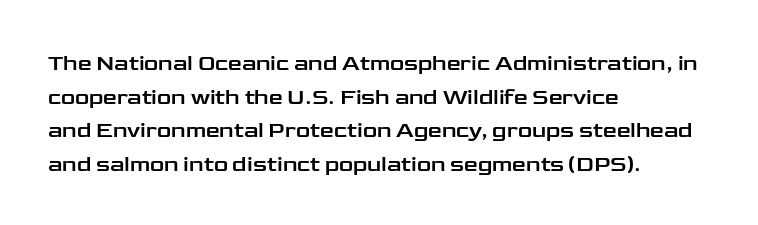
{"italic": "no", "underline": "no", "align": "left", "line_spacing": "normal", "line_spacing_ratio": 1.53, "letter_spacing": "normal", "letter_spacing_em": 0.0, "glyph_px": 22}
